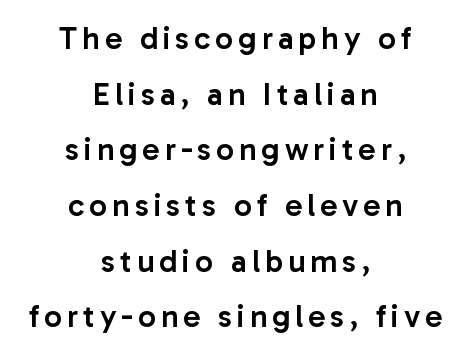
{"serif": "no", "italic": "no", "bold": "semi", "weight": "semibold", "width": "normal", "stroke_contrast": "low", "x_height": "medium", "monospaced": "no", "underline": "no", "align": "center", "line_spacing_ratio": 1.74, "glyph_px": 32}
